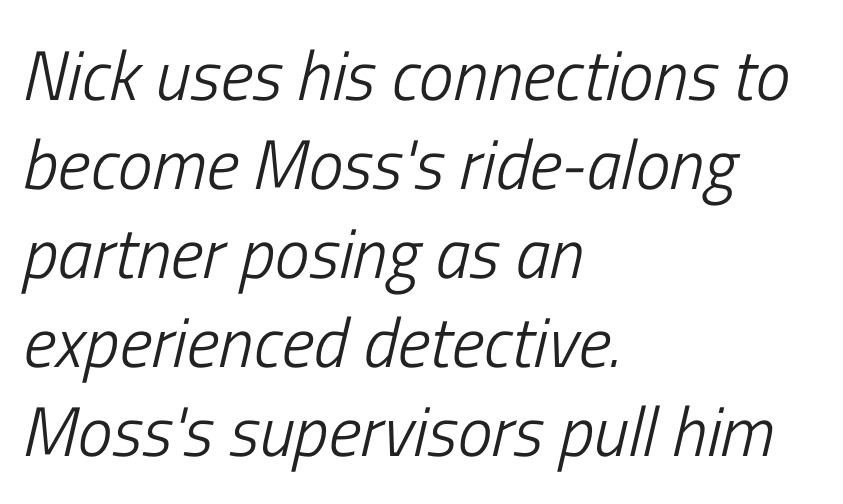
The passage shown leans; its letterforms are oblique. This is not heavy type; no bold has been used. One glance says typical: line gaps are just what's usual. Casual observation: everything's shoved over to the left. Standard letterfit; no display-style spreading of the glyphs.
